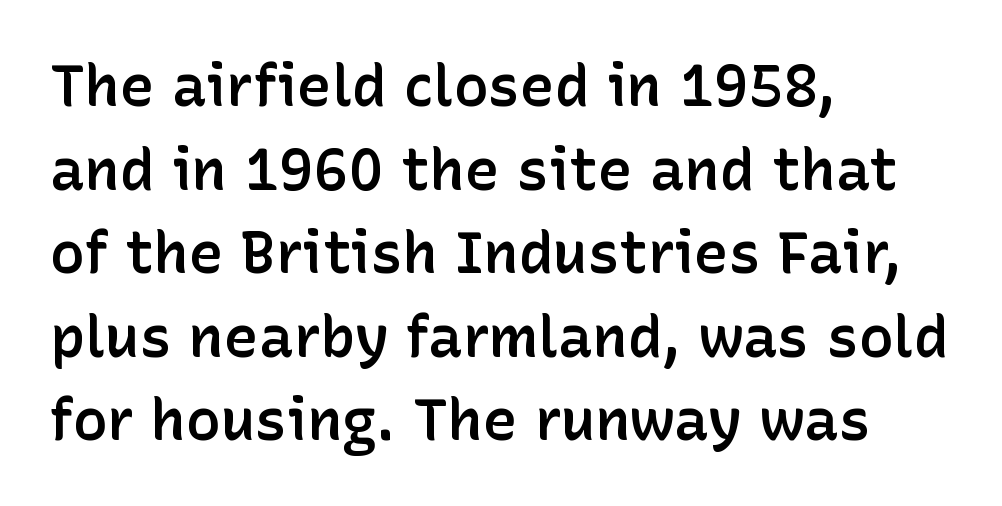
Q: Is the text bold? A: Semi-bold.
Q: Is the text italic (slanted)? A: No, it is upright.
Q: Is the typeface a serif or a sans-serif typeface? A: Sans-serif.
Q: Is the text underlined? A: No.
Q: How is the paragraph aligned? A: Left-aligned.
Q: Is the spacing between letters normal or unusually wide? A: Normal.
Q: Is the spacing between lines tight, normal or loose? A: Normal.
Q: Width (condensed, normal, or wide)? A: Normal.
Q: Stroke contrast? A: Low.
Q: x-height? A: Medium.
Q: Monospaced? A: No.
